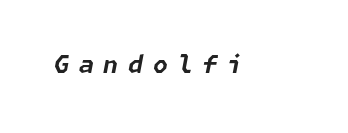
The image shows 24 px bold type, italic (leaning right); set unusually wide letter spacing (+0.41 em), not underlined.
